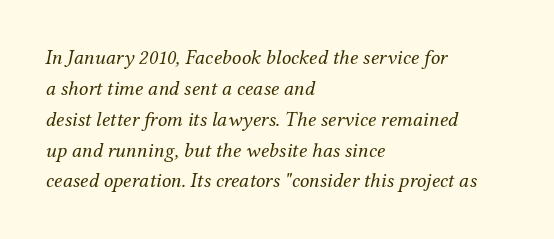
{"italic": "yes", "lean": "right", "slant_degrees": 12, "bold": "no", "underline": "no", "align": "left", "line_spacing": "normal", "line_spacing_ratio": 1.47, "letter_spacing": "normal", "letter_spacing_em": 0.0, "glyph_px": 21}
